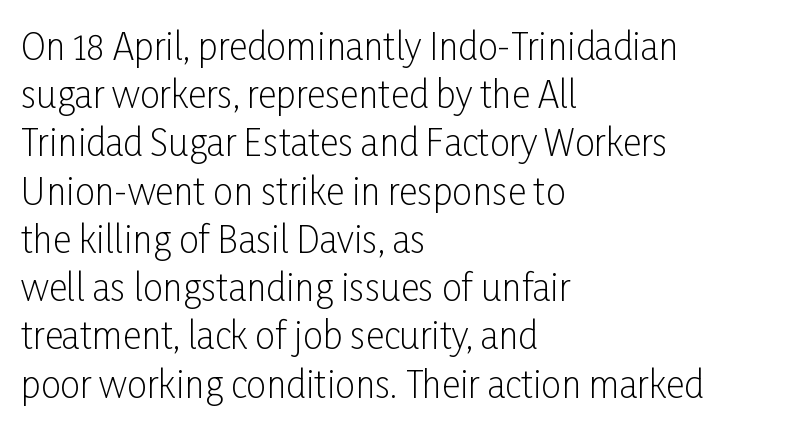
{"serif": "no", "italic": "no", "bold": "no", "weight": "light", "width": "condensed", "stroke_contrast": "low", "x_height": "medium", "monospaced": "no", "underline": "no", "align": "left", "line_spacing": "normal", "line_spacing_ratio": 1.34, "letter_spacing": "normal", "letter_spacing_em": 0.0, "glyph_px": 36}
